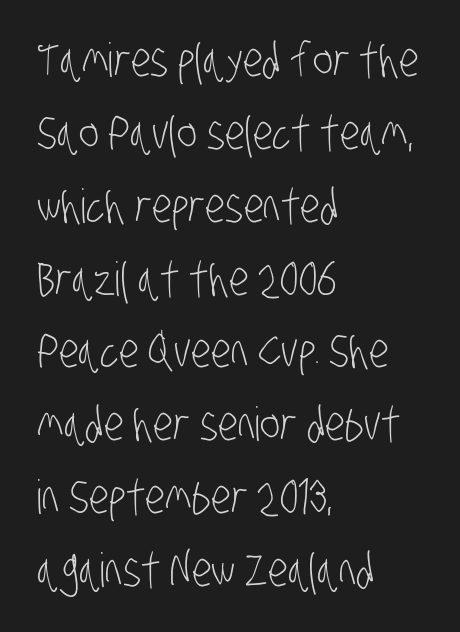
Q: Is the text bold? A: No.
Q: Is the typeface a serif or a sans-serif typeface? A: Sans-serif.
Q: Is the text underlined? A: No.
Q: How is the paragraph aligned? A: Left-aligned.
Q: Is the spacing between letters normal or unusually wide? A: Normal.
Q: Is the spacing between lines tight, normal or loose? A: Normal.
Q: Width (condensed, normal, or wide)? A: Condensed.
Q: Stroke contrast? A: Low.
Q: x-height? A: Large.
Q: Monospaced? A: No.
